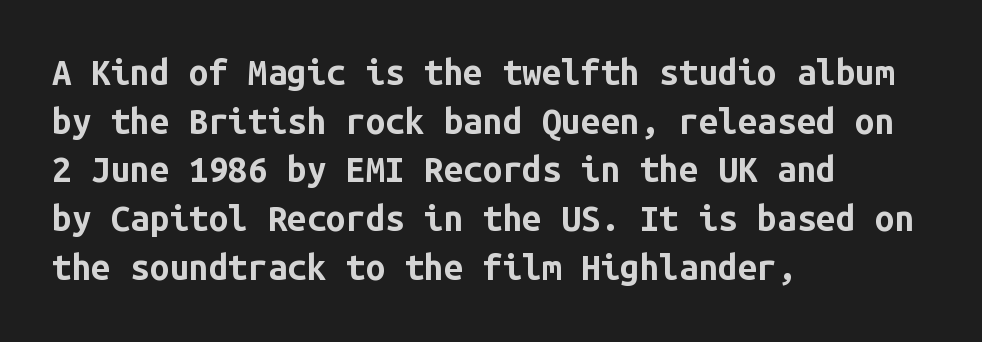
The image shows 35 px bold sans-serif type, upright, monospaced; set left-aligned, normal line spacing (1.39x), normal letter spacing, not underlined; low stroke contrast and a medium x-height.
